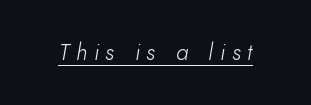
The image shows 23 px text type, italic (leaning right); set unusually wide letter spacing (+0.29 em), underlined.
